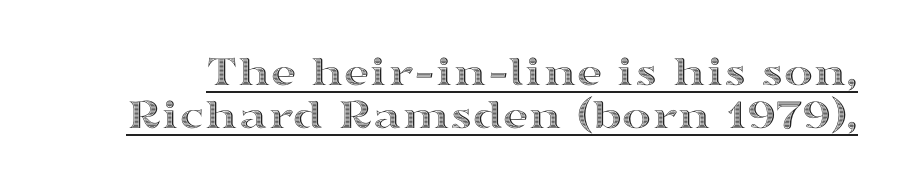
The image shows 44 px wide type, upright; set tight line spacing (0.97x), normal letter spacing, underlined; a medium x-height.
